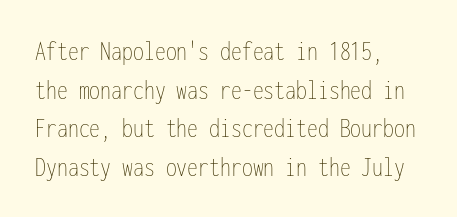
Q: Is the text bold? A: No.
Q: Is the text italic (slanted)? A: No, it is upright.
Q: Is the text underlined? A: No.
Q: How is the paragraph aligned? A: Left-aligned.
Q: Is the spacing between letters normal or unusually wide? A: Normal.
Q: Is the spacing between lines tight, normal or loose? A: Normal.
Q: Width (condensed, normal, or wide)? A: Condensed.
Q: Stroke contrast? A: Low.
Q: x-height? A: Medium.
Q: Monospaced? A: Yes.
